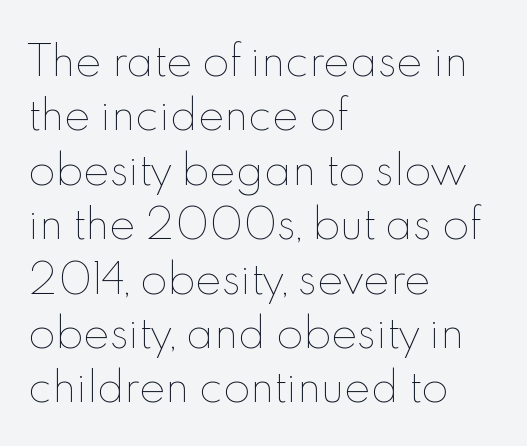
{"italic": "no", "bold": "no", "weight": "thin", "width": "normal", "x_height": "small", "monospaced": "no", "underline": "no", "align": "left", "line_spacing": "normal", "line_spacing_ratio": 1.36, "letter_spacing": "normal", "letter_spacing_em": 0.0, "glyph_px": 40}
